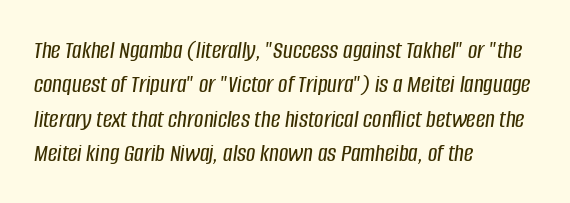
{"italic": "yes", "lean": "right", "slant_degrees": 8, "underline": "no", "align": "left", "line_spacing": "normal", "line_spacing_ratio": 1.32, "letter_spacing": "normal", "letter_spacing_em": 0.0, "glyph_px": 26}
